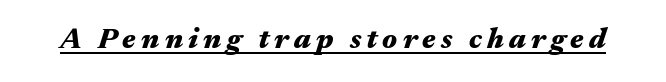
The image shows 29 px heavy, wide type, italic (leaning right); set underlined; medium stroke contrast and a medium x-height.
